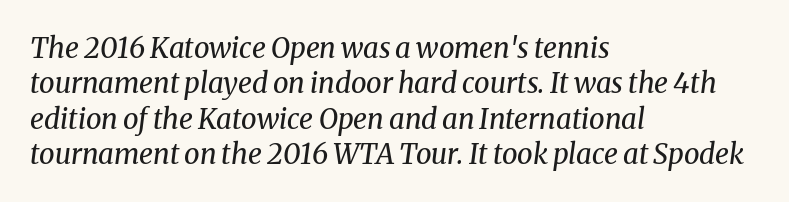
{"serif": "yes", "italic": "yes", "lean": "right", "slant_degrees": 8, "bold": "no", "weight": "regular", "width": "normal", "stroke_contrast": "medium", "x_height": "medium", "monospaced": "no", "underline": "no", "align": "left", "line_spacing": "normal", "line_spacing_ratio": 1.26, "letter_spacing": "normal", "letter_spacing_em": 0.0, "glyph_px": 28}
